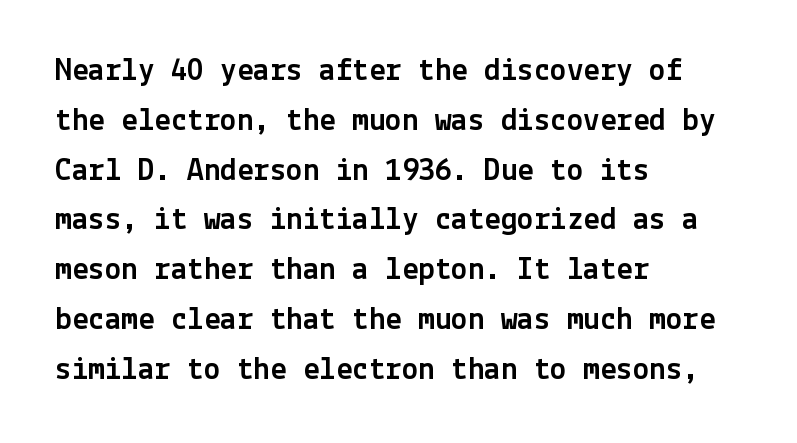
The image shows 33 px sans-serif type, upright; set left-aligned, normal line spacing (1.51x), normal letter spacing, not underlined; a medium x-height.
